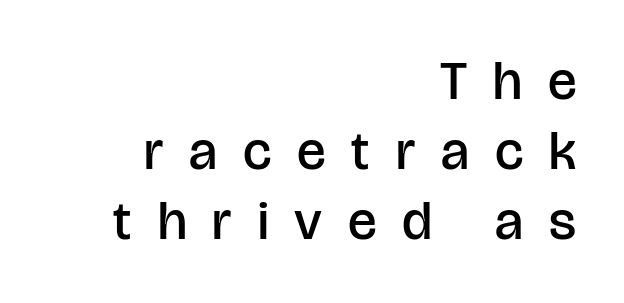
The image shows 54 px semibold sans-serif type, upright; set right-aligned, normal line spacing (1.3x), unusually wide letter spacing (+0.48 em), not underlined; low stroke contrast and a large x-height.
